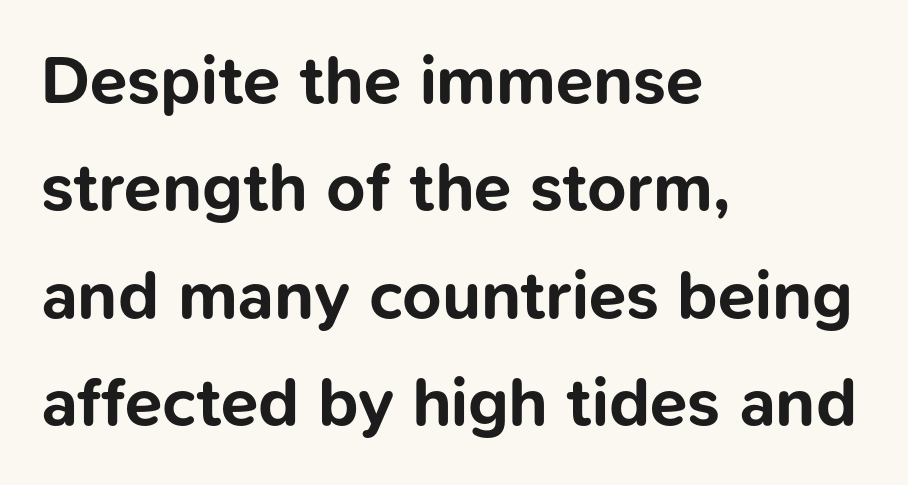
{"serif": "no", "italic": "no", "bold": "yes", "weight": "bold", "width": "normal", "stroke_contrast": "low", "x_height": "medium", "monospaced": "no", "underline": "no", "align": "left", "line_spacing": "normal", "line_spacing_ratio": 1.58, "letter_spacing": "normal", "letter_spacing_em": 0.0, "glyph_px": 68}
